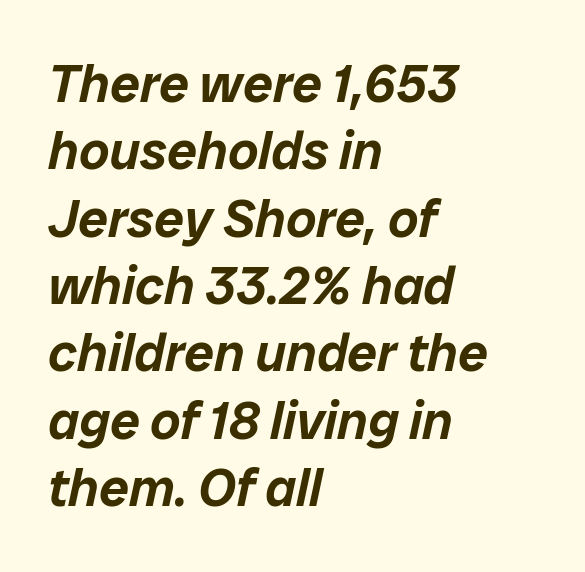
Q: Is the text italic (slanted)? A: Yes, it leans right by about 12 degrees.
Q: Is the text underlined? A: No.
Q: How is the paragraph aligned? A: Left-aligned.
Q: Is the spacing between letters normal or unusually wide? A: Normal.
Q: Is the spacing between lines tight, normal or loose? A: Normal.
Q: Width (condensed, normal, or wide)? A: Normal.
Q: Stroke contrast? A: Low.
Q: x-height? A: Medium.
Q: Monospaced? A: No.
